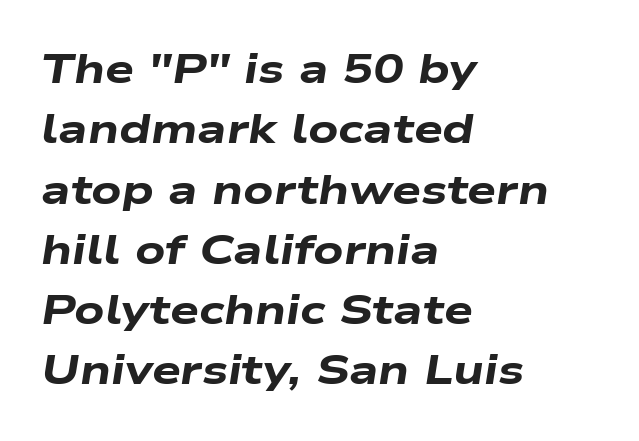
{"italic": "yes", "lean": "right", "slant_degrees": 9, "bold": "yes", "weight": "heavy", "width": "wide", "stroke_contrast": "low", "x_height": "medium", "monospaced": "no", "underline": "no", "align": "left", "line_spacing": "normal", "line_spacing_ratio": 1.47, "letter_spacing": "normal", "letter_spacing_em": 0.0, "glyph_px": 41}
